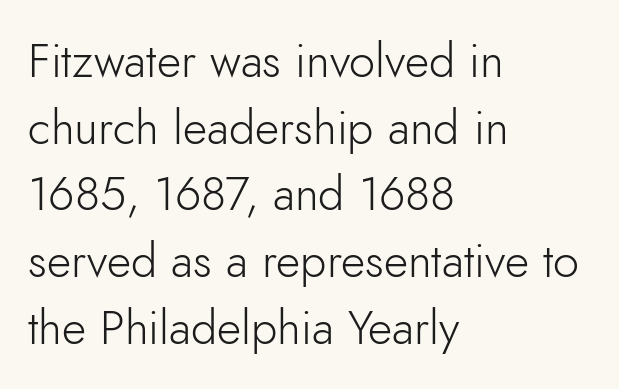
{"serif": "no", "italic": "no", "bold": "no", "weight": "light", "width": "normal", "stroke_contrast": "low", "x_height": "small", "monospaced": "no", "underline": "no", "align": "left", "line_spacing": "normal", "line_spacing_ratio": 1.42, "letter_spacing": "normal", "letter_spacing_em": 0.0, "glyph_px": 47}
